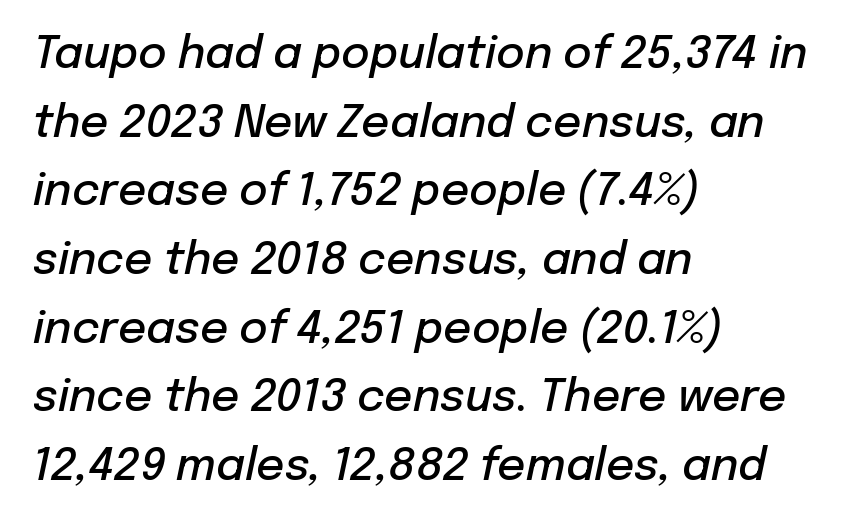
{"italic": "yes", "lean": "right", "slant_degrees": 12, "bold": "semi", "weight": "semibold", "width": "normal", "stroke_contrast": "low", "x_height": "medium", "monospaced": "no", "underline": "no", "align": "left", "line_spacing": "normal", "line_spacing_ratio": 1.56, "letter_spacing": "normal", "letter_spacing_em": 0.0, "glyph_px": 44}
